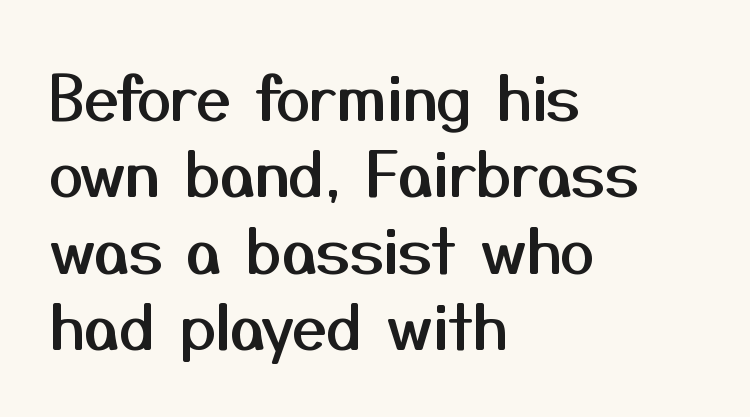
The image shows 62 px sans-serif type, upright; set left-aligned, line spacing 1.23x, normal letter spacing, not underlined; medium stroke contrast and a medium x-height.
